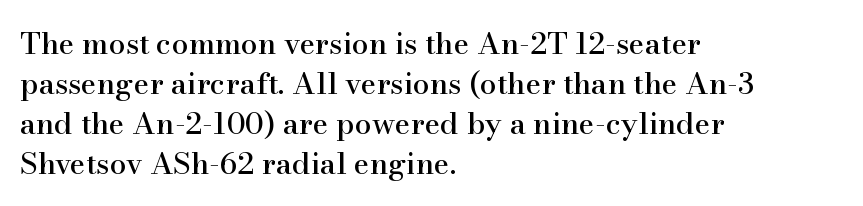
{"serif": "yes", "italic": "no", "width": "normal", "stroke_contrast": "high", "x_height": "small", "monospaced": "no", "underline": "no", "align": "left", "line_spacing": "normal", "line_spacing_ratio": 1.33, "letter_spacing": "normal", "letter_spacing_em": 0.0, "glyph_px": 30}
